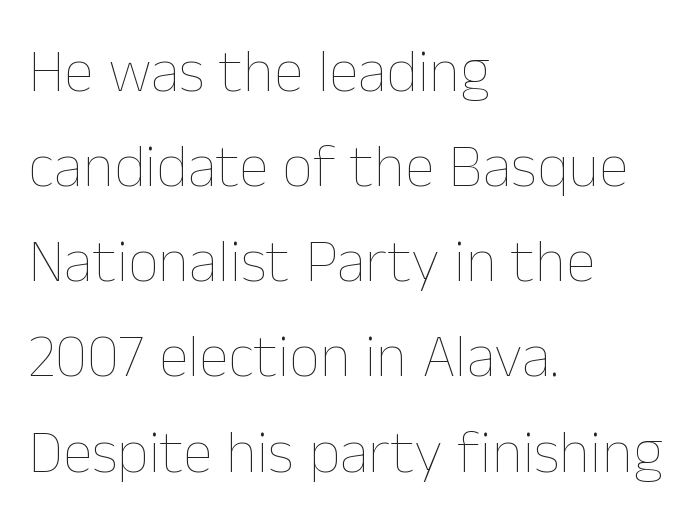
Character widths vary here, with narrow letters taking less room than wide ones. Caption: standard tracking, unaltered. In CSS terms this would be text-align: left. These glyphs show unthickened strokes, regular width or finer. Horizontal bands of white between lines are of average thickness.
